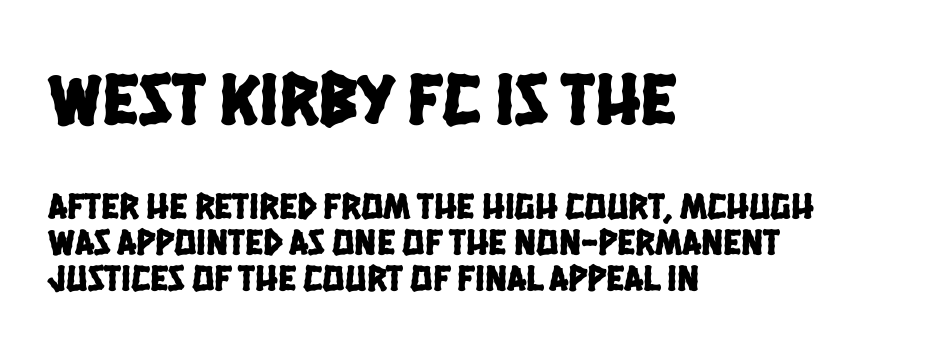
Think of a printed novel: that variable character pitch is what you see here. Vertical spacing — tight. Serifs: no, the terminals of the letterforms are clean. What stands out about the letter spacing? Nothing — it is the standard amount. These lines stack with their left ends in a neat column.
